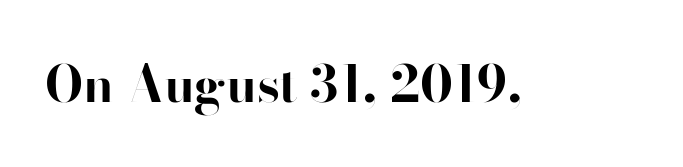
{"serif": "no", "italic": "no", "bold": "yes", "weight": "bold", "width": "normal", "stroke_contrast": "high", "x_height": "small", "monospaced": "no", "underline": "no", "letter_spacing": "normal", "letter_spacing_em": 0.0, "glyph_px": 50}
